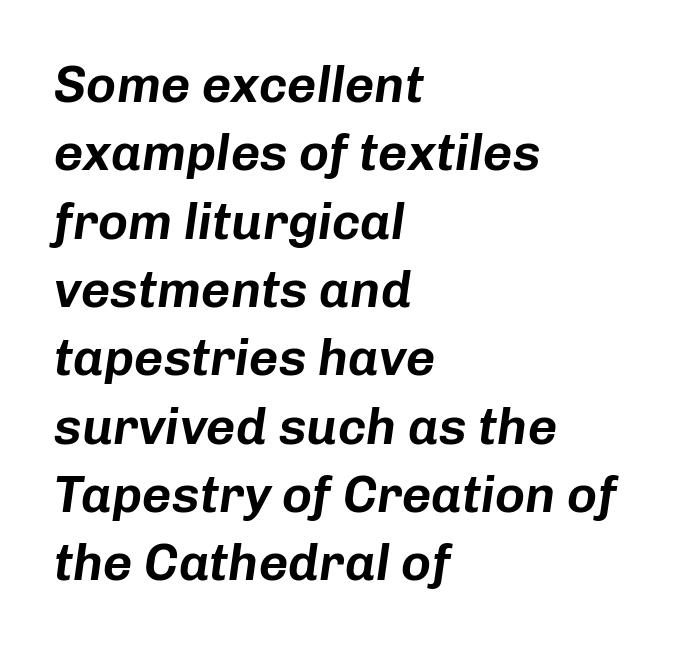
Character widths vary here, with narrow letters taking less room than wide ones. The letterforms sit shoulder to shoulder at normal distance. Unmarked baselines from the first word to the last. Slanted lettering throughout. Leading matches the norm, producing a regular column.
